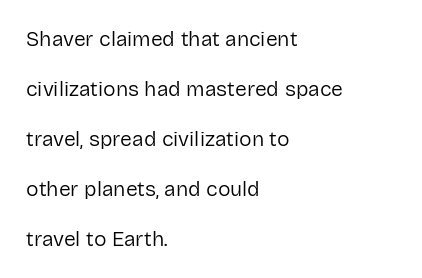
The image shows 21 px text type, upright; set left-aligned, loose line spacing (2.38x), normal letter spacing, not underlined.
